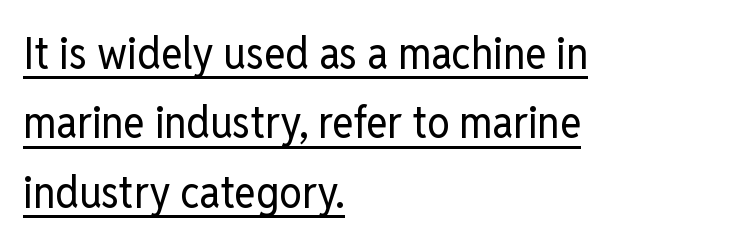
The image shows 45 px regular-weight, condensed sans-serif type, upright; set left-aligned, normal line spacing (1.54x), normal letter spacing, underlined; low stroke contrast and a medium x-height.
